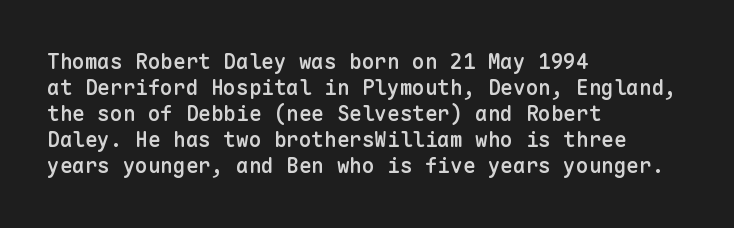
The image shows 21 px text type, upright; set left-aligned, line spacing 1.24x, normal letter spacing, not underlined.
